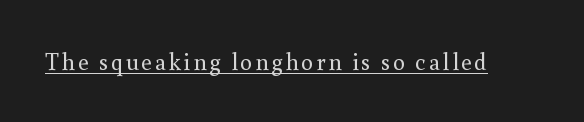
This reads as an unemphasized weight, regular at the heaviest. A typographer would call this underscored text. Posture: upright roman.
